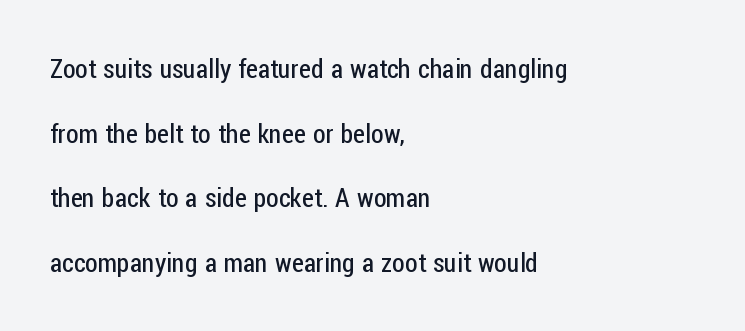
The image shows 26 px text type, upright; set left-aligned, loose line spacing (2.49x), normal letter spacing, not underlined.
